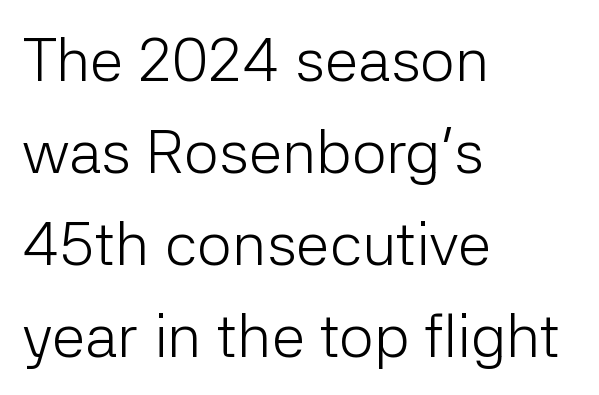
The image shows 61 px light sans-serif type, upright; set left-aligned, normal line spacing (1.51x), normal letter spacing, not underlined; low stroke contrast and a medium x-height.
